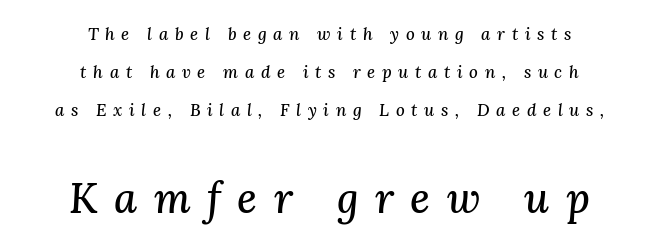
The image shows 42 px serif type, italic (leaning right); set centered, loose line spacing (2.24x), unusually wide letter spacing (+0.39 em), not underlined; the second (bottom) block is 2.47x larger; medium stroke contrast and a medium x-height.
